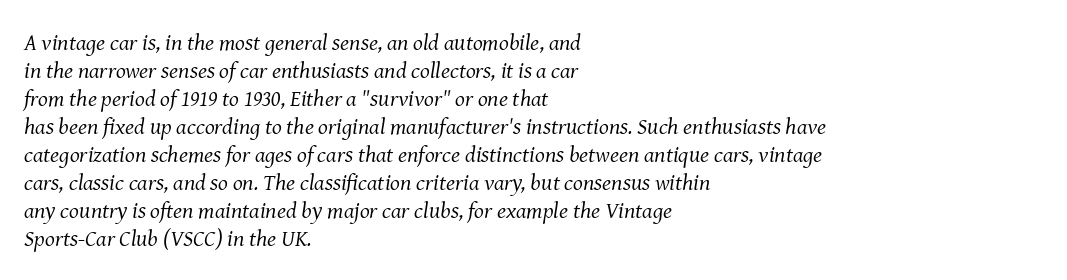
Q: Is the text bold? A: No.
Q: Is the text italic (slanted)? A: Yes, it leans right by about 8 degrees.
Q: Is the text underlined? A: No.
Q: How is the paragraph aligned? A: Left-aligned.
Q: Is the spacing between letters normal or unusually wide? A: Normal.
